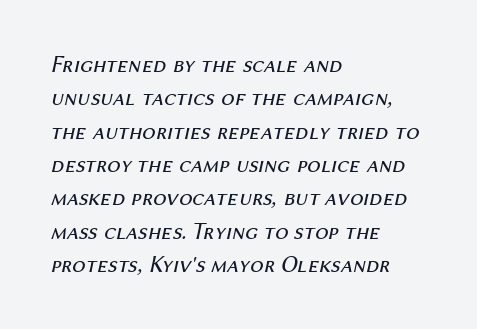
{"italic": "yes", "lean": "right", "slant_degrees": 12, "bold": "no", "underline": "no", "align": "left", "line_spacing": "normal", "line_spacing_ratio": 1.39, "letter_spacing": "normal", "letter_spacing_em": 0.0, "glyph_px": 24}
